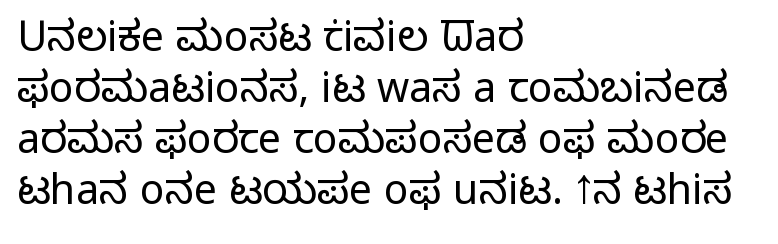
Q: Is the text bold? A: No.
Q: Is the text italic (slanted)? A: No, it is upright.
Q: Is the typeface a serif or a sans-serif typeface? A: Sans-serif.
Q: Is the text underlined? A: No.
Q: How is the paragraph aligned? A: Left-aligned.
Q: Is the spacing between letters normal or unusually wide? A: Normal.
Q: Width (condensed, normal, or wide)? A: Normal.
Q: Stroke contrast? A: Low.
Q: x-height? A: Medium.
Q: Monospaced? A: No.
